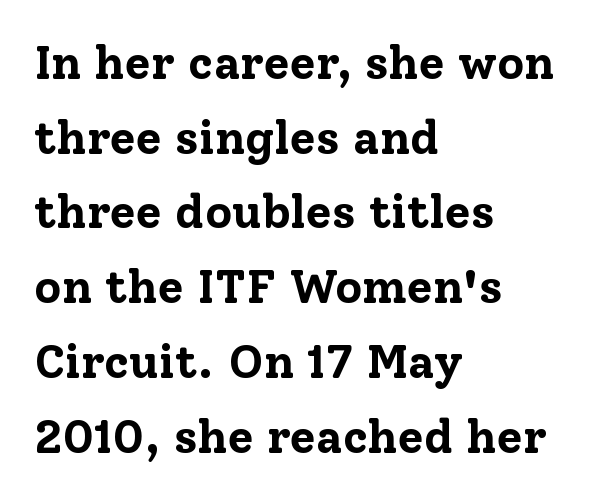
Tall strokes in this sample are plumb rather than angled. The space between consecutive lines is moderate. What kind of face is this? One with serifs. These lines are rendered in a variable-pitch font. Characters follow at the spacing the type designer built in.
